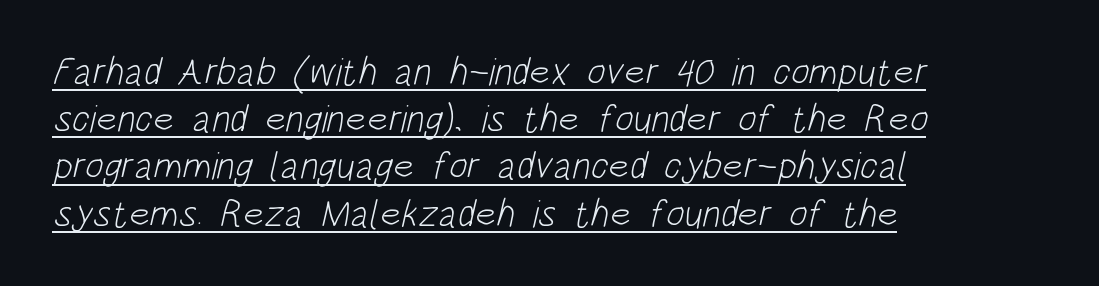
What decoration does the sample have? An underline. Look at the bottom of the vertical strokes: they stop flat, with no serifs. The text block is weighted toward the left margin, trailing off unevenly rightward. Observe the ordinary spacing: letters are neighbours, not strangers. Is this a heavy cut? Hardly; it is regular or lighter.
